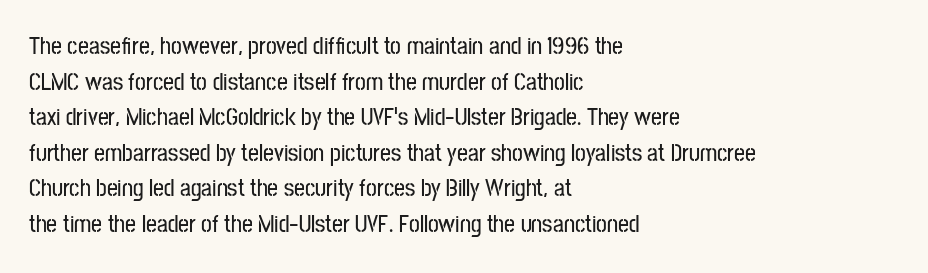
Q: Is the text italic (slanted)? A: No, it is upright.
Q: Is the text underlined? A: No.
Q: How is the paragraph aligned? A: Left-aligned.
Q: Is the spacing between letters normal or unusually wide? A: Normal.
Q: Is the spacing between lines tight, normal or loose? A: Normal.
